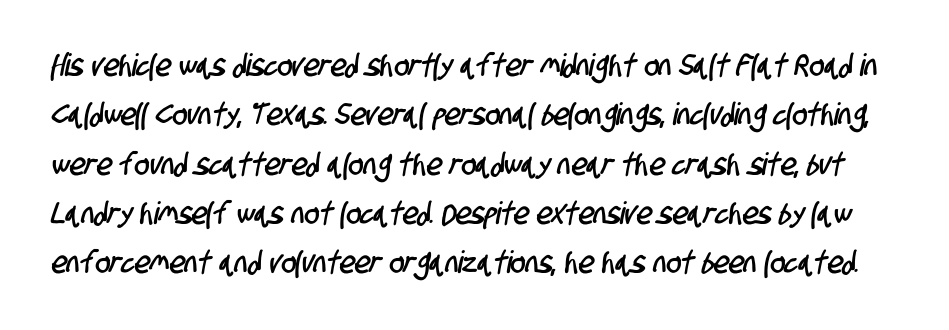
The image shows 31 px condensed sans-serif type; set normal line spacing (1.59x), normal letter spacing, not underlined; low stroke contrast and a large x-height.
